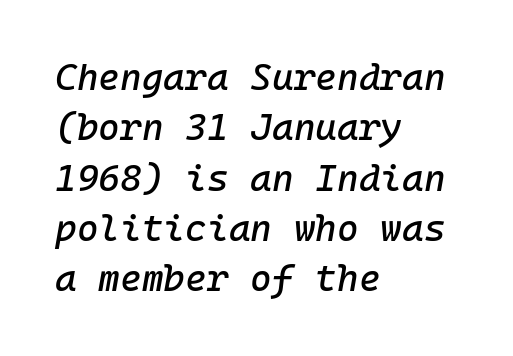
Q: Is the text italic (slanted)? A: Yes, it leans right by about 10 degrees.
Q: Is the text underlined? A: No.
Q: How is the paragraph aligned? A: Left-aligned.
Q: Is the spacing between letters normal or unusually wide? A: Normal.
Q: Is the spacing between lines tight, normal or loose? A: Normal.
Q: Width (condensed, normal, or wide)? A: Normal.
Q: Stroke contrast? A: Low.
Q: x-height? A: Medium.
